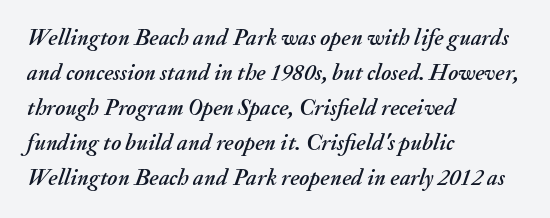
Q: Is the text italic (slanted)? A: Yes, it leans right by about 20 degrees.
Q: Is the text underlined? A: No.
Q: How is the paragraph aligned? A: Left-aligned.
Q: Is the spacing between letters normal or unusually wide? A: Normal.
Q: Is the spacing between lines tight, normal or loose? A: Normal.
